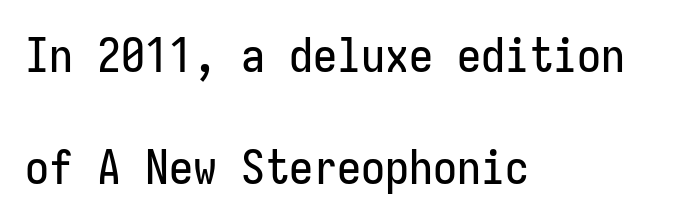
{"serif": "no", "italic": "no", "width": "condensed", "stroke_contrast": "low", "x_height": "medium", "underline": "no", "align": "left", "line_spacing": "loose", "line_spacing_ratio": 2.34, "letter_spacing": "normal", "letter_spacing_em": 0.0, "glyph_px": 48}
